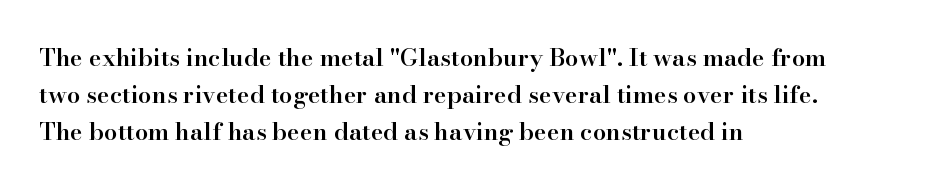
Leading matches the norm, producing a regular column. This is roman type, the default non-slanted kind. Students, note that the glyphs here touch the page at normal intervals. Anything drawn beneath the words? Only blank space.
